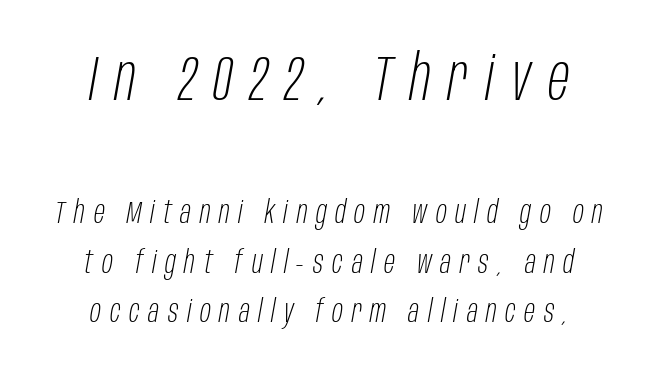
This rendering features lettering with no underline. Think standard paragraph weight, or any step lighter than that. Each word looks stretched out because of the extra space between its letters. Italic: yes, the glyphs are oblique. The composition opens big and finishes small.
